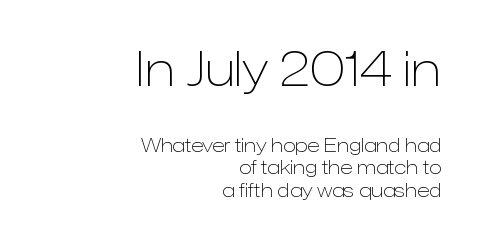
The image shows 47 px light sans-serif type, upright; set right-aligned, line spacing 1.18x, normal letter spacing, not underlined; the first (top) block is 2.47x larger; low stroke contrast and a medium x-height.
